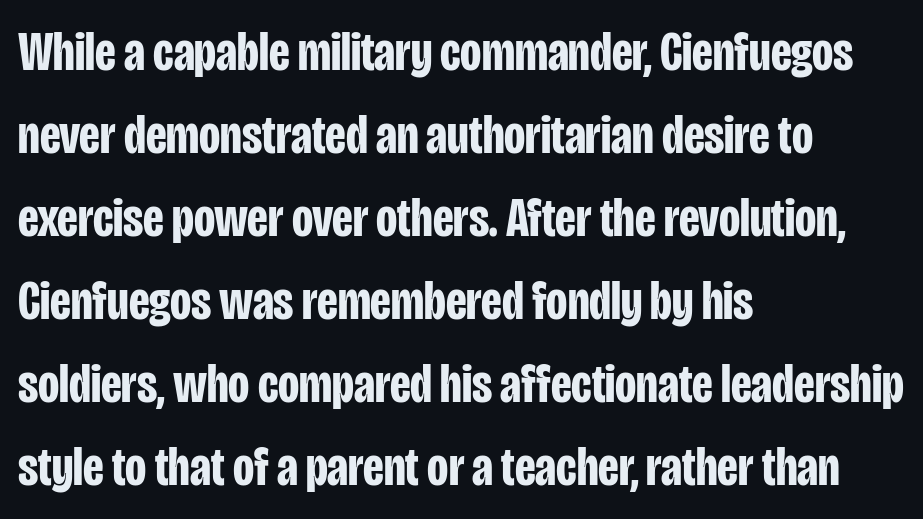
Heavy-handed strokes throughout: this text is bold. Notice how the stems are strictly vertical — no italics here. Spacing verdict: proportional, widths tailored to each character. A sans-serif font was chosen for this passage. Characters follow at the spacing the type designer built in.
